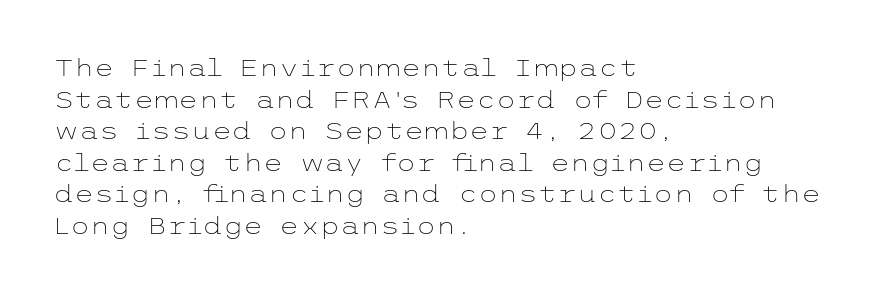
Q: Is the text bold? A: No.
Q: Is the text italic (slanted)? A: No, it is upright.
Q: Is the text underlined? A: No.
Q: How is the paragraph aligned? A: Left-aligned.
Q: Is the spacing between letters normal or unusually wide? A: Normal.
Q: Is the spacing between lines tight, normal or loose? A: Normal.
